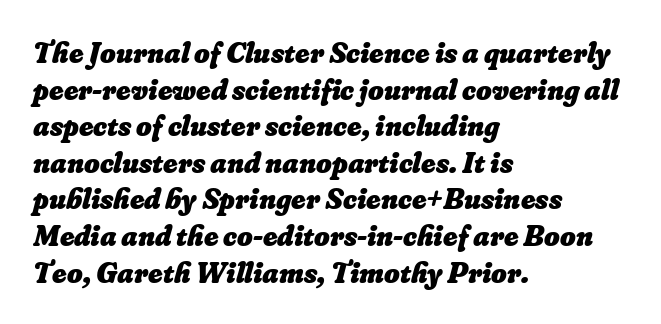
Stroke thickness is high; the sample reads as a true bold. Note the varied advance widths — an 'i' is clearly narrower than an 'm'. Check the space under the baseline: it is left empty. Notice how the passage keeps a crisp vertical edge on the left only. Tracking here is standard; glyphs follow each other at the usual distance.
